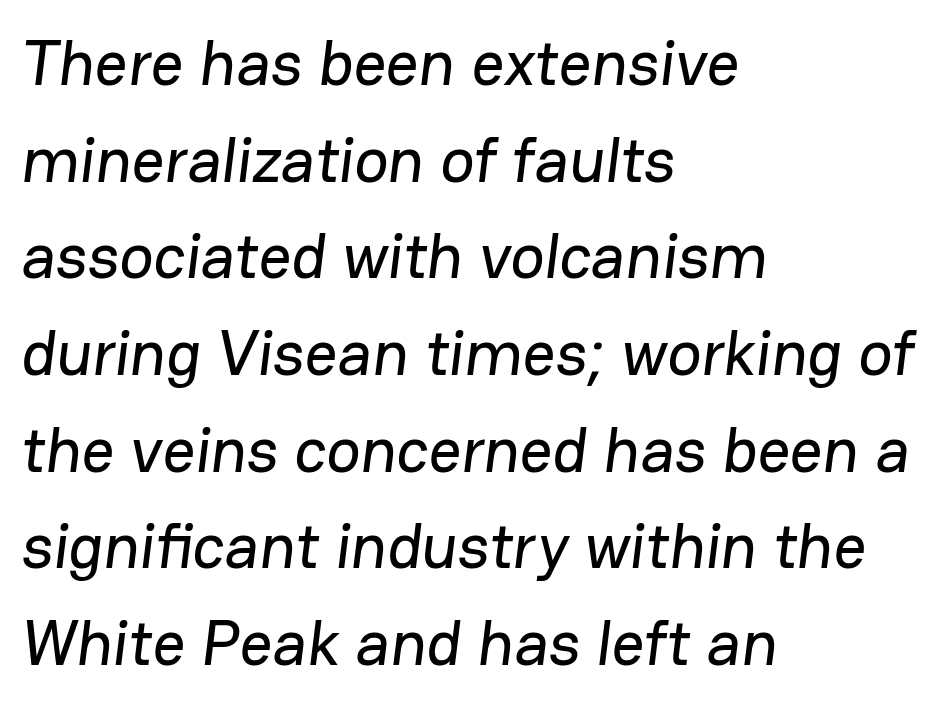
Q: Is the typeface a serif or a sans-serif typeface? A: Sans-serif.
Q: Is the text underlined? A: No.
Q: How is the paragraph aligned? A: Left-aligned.
Q: Is the spacing between letters normal or unusually wide? A: Normal.
Q: Is the spacing between lines tight, normal or loose? A: Normal.
Q: Width (condensed, normal, or wide)? A: Normal.
Q: Stroke contrast? A: Low.
Q: x-height? A: Medium.
Q: Monospaced? A: No.
